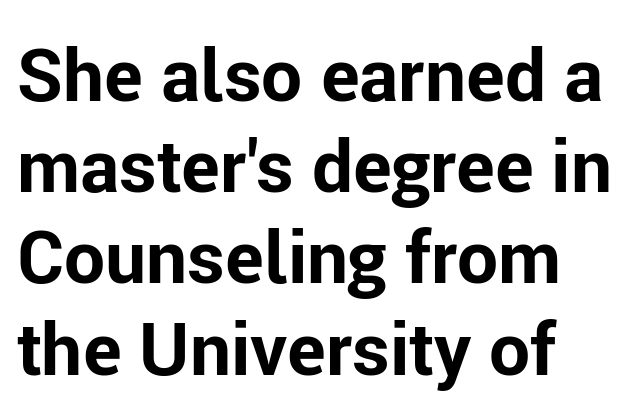
Q: Is the text bold? A: Yes.
Q: Is the text italic (slanted)? A: No, it is upright.
Q: Is the typeface a serif or a sans-serif typeface? A: Sans-serif.
Q: Is the text underlined? A: No.
Q: How is the paragraph aligned? A: Left-aligned.
Q: Is the spacing between letters normal or unusually wide? A: Normal.
Q: Is the spacing between lines tight, normal or loose? A: Normal.
Q: Width (condensed, normal, or wide)? A: Normal.
Q: Stroke contrast? A: Low.
Q: x-height? A: Medium.
Q: Monospaced? A: No.
